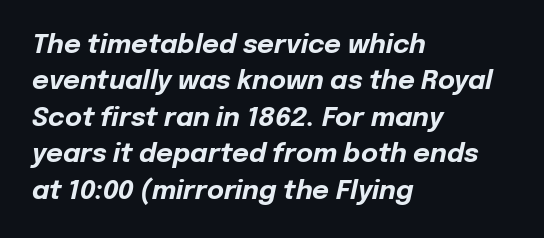
The image shows 26 px bold type, italic (leaning right); set left-aligned, normal line spacing (1.4x), normal letter spacing, not underlined.
